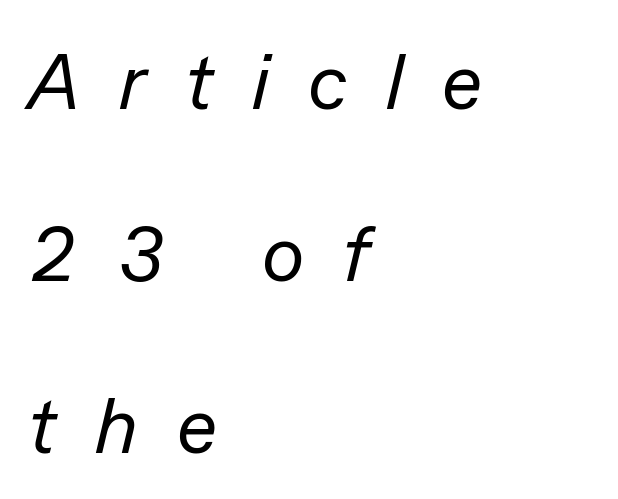
{"italic": "yes", "lean": "right", "slant_degrees": 13, "bold": "no", "weight": "regular", "width": "normal", "stroke_contrast": "low", "x_height": "medium", "monospaced": "no", "underline": "no", "align": "left", "line_spacing": "loose", "line_spacing_ratio": 2.18, "letter_spacing": "wide", "letter_spacing_em": 0.49, "glyph_px": 79}
